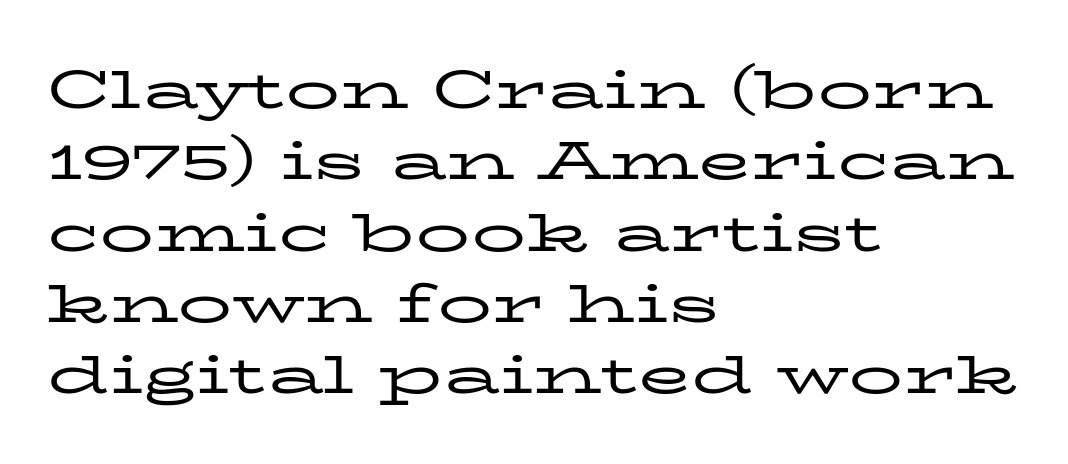
{"serif": "yes", "italic": "no", "bold": "no", "weight": "regular", "width": "wide", "stroke_contrast": "low", "x_height": "medium", "monospaced": "no", "underline": "no", "align": "left", "line_spacing": "normal", "line_spacing_ratio": 1.32, "letter_spacing": "normal", "letter_spacing_em": 0.0, "glyph_px": 54}
